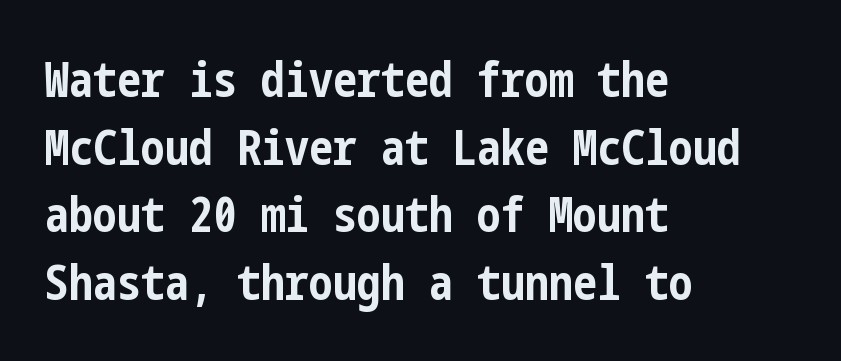
Every letter is thick-stroked: bold, no question. Nope, not italic — everything's standing straight. The type is set solid horizontally, with unmodified tracking. Does the type have serifs? No, each stem ends abruptly. Vertical spacing — default.
